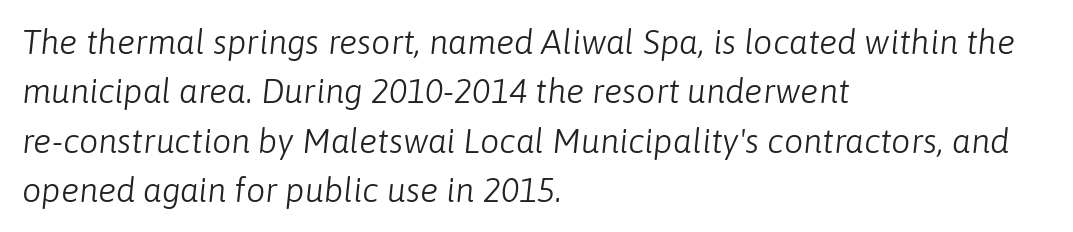
Q: Is the text bold? A: No.
Q: Is the text italic (slanted)? A: Yes, it leans right by about 6 degrees.
Q: Is the text underlined? A: No.
Q: How is the paragraph aligned? A: Left-aligned.
Q: Is the spacing between letters normal or unusually wide? A: Normal.
Q: Is the spacing between lines tight, normal or loose? A: Normal.
Q: Width (condensed, normal, or wide)? A: Normal.
Q: Stroke contrast? A: Low.
Q: x-height? A: Medium.
Q: Monospaced? A: No.
